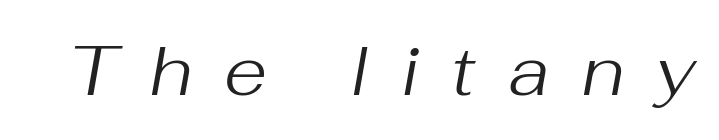
{"italic": "yes", "lean": "right", "slant_degrees": 10, "bold": "no", "weight": "regular", "width": "normal", "stroke_contrast": "medium", "x_height": "medium", "monospaced": "no", "underline": "no", "letter_spacing": "wide", "letter_spacing_em": 0.46, "glyph_px": 70}
